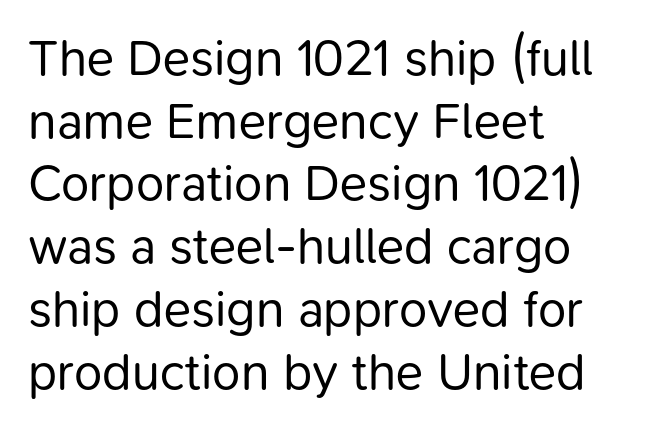
The image shows 51 px regular-weight sans-serif type, upright; set left-aligned, line spacing 1.23x, normal letter spacing, not underlined; low stroke contrast and a medium x-height.
